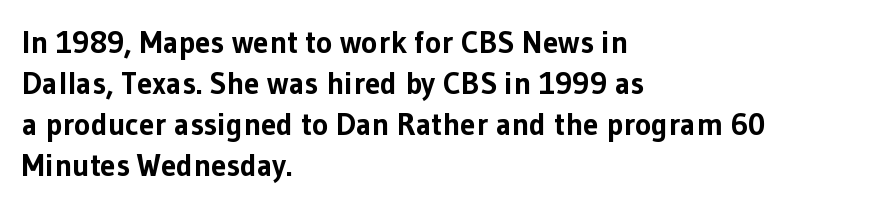
The type family on display is of the sans-serif kind. Plain, unruled lines of type. The rendering anchors every line to the left-hand side. The specimen reads as upright at a glance.
